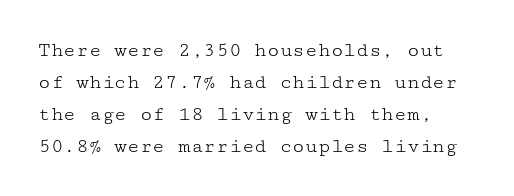
The image shows 21 px text type, upright; set normal line spacing (1.52x), normal letter spacing, not underlined.
